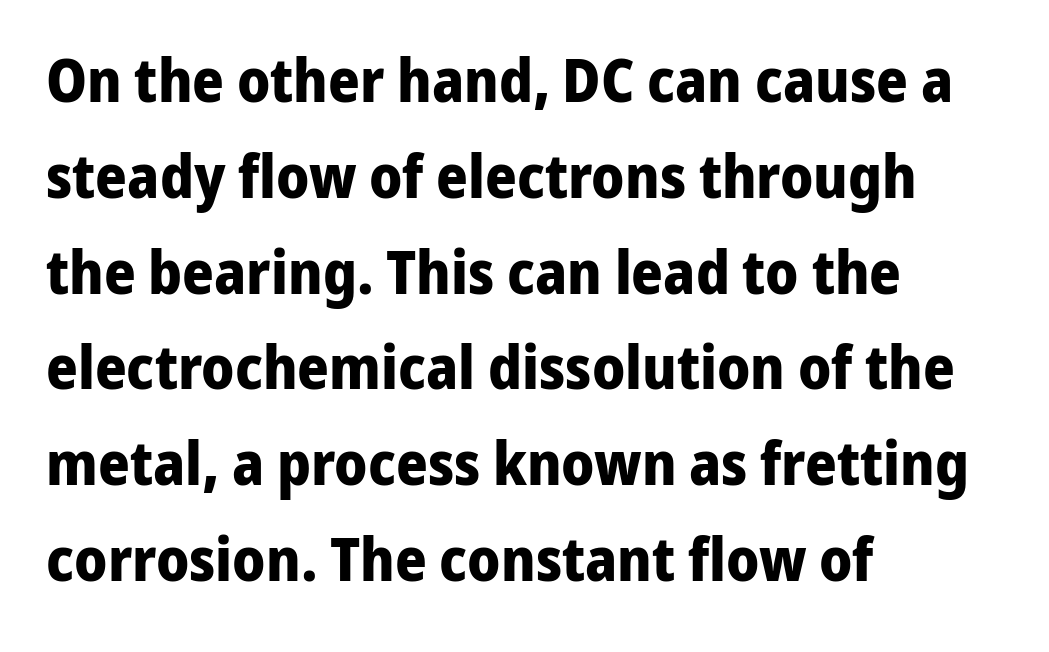
The image shows 61 px bold sans-serif type, upright; set left-aligned, normal line spacing (1.57x), normal letter spacing, not underlined; low stroke contrast and a medium x-height.
